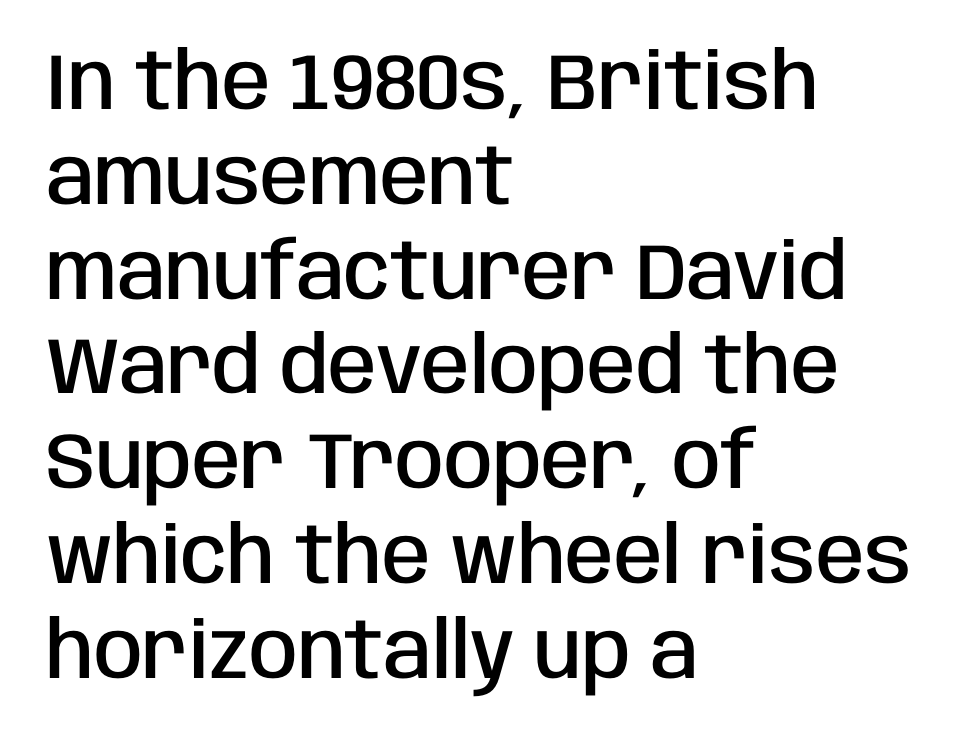
The image shows 79 px semibold, condensed sans-serif type, upright; set left-aligned, line spacing 1.2x, normal letter spacing, not underlined; low stroke contrast and a large x-height.
